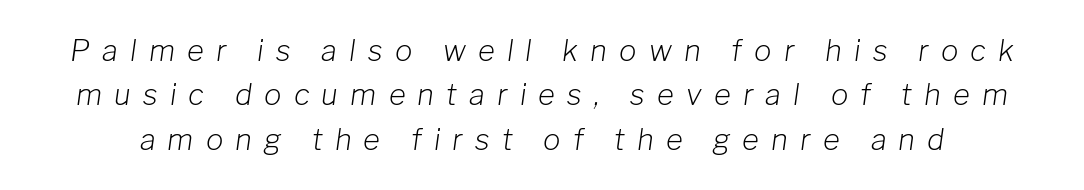
Is the stroke heavy? The answer is a plain regular-or-lighter. The space beneath each line is pristine and unruled. The rendering inserts visible extra space after every character. Is there much room between lines? A standard amount, neither cramped nor airy. Italic: yes, the glyphs are oblique.
